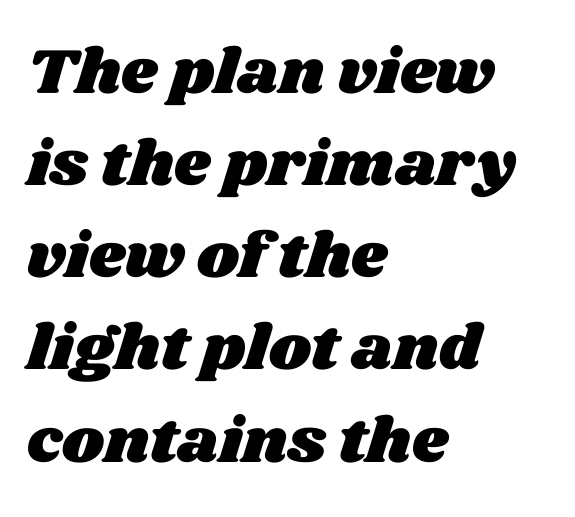
The image shows 64 px wide type; set left-aligned, normal line spacing (1.44x), normal letter spacing, not underlined; medium stroke contrast and a large x-height.
